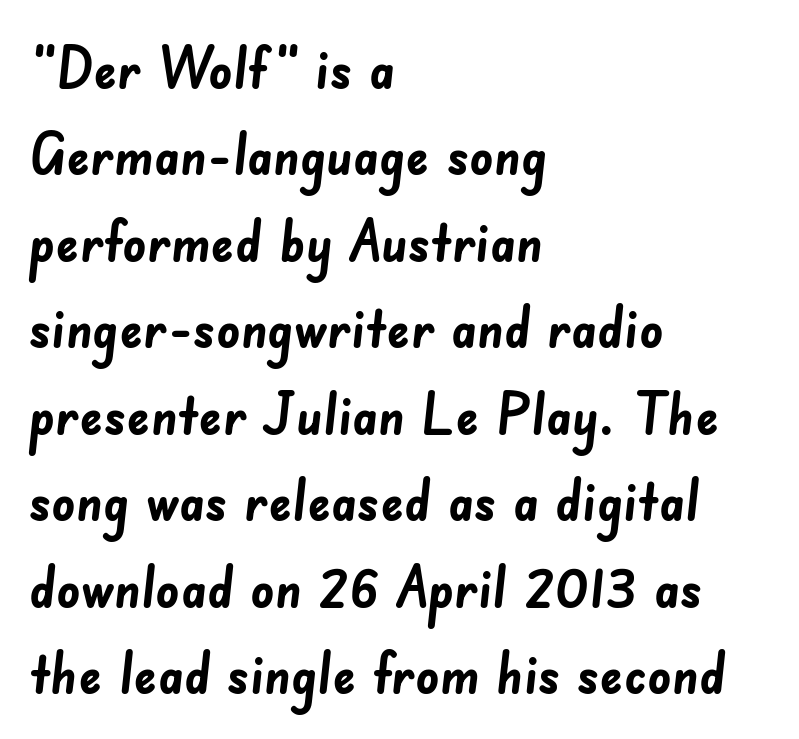
The image shows 58 px semibold sans-serif type; set left-aligned, normal line spacing (1.49x), normal letter spacing, not underlined; low stroke contrast and a small x-height.
